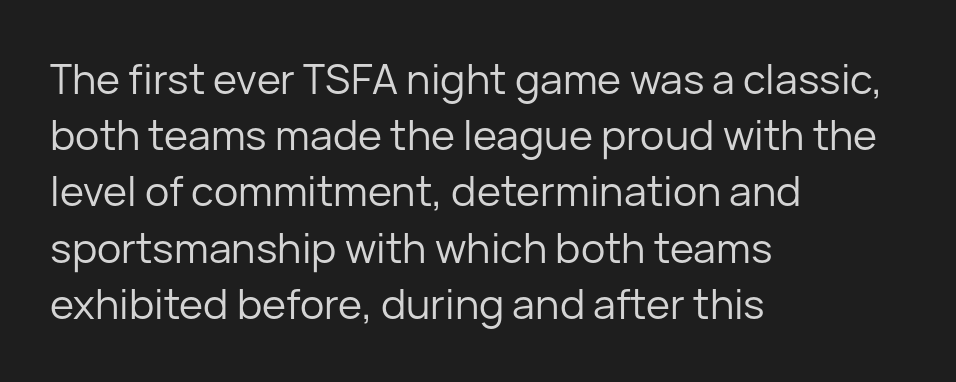
Q: Is the text bold? A: No.
Q: Is the text italic (slanted)? A: No, it is upright.
Q: Is the typeface a serif or a sans-serif typeface? A: Sans-serif.
Q: Is the text underlined? A: No.
Q: How is the paragraph aligned? A: Left-aligned.
Q: Is the spacing between letters normal or unusually wide? A: Normal.
Q: Is the spacing between lines tight, normal or loose? A: Normal.
Q: Width (condensed, normal, or wide)? A: Normal.
Q: Stroke contrast? A: Low.
Q: x-height? A: Medium.
Q: Monospaced? A: No.
